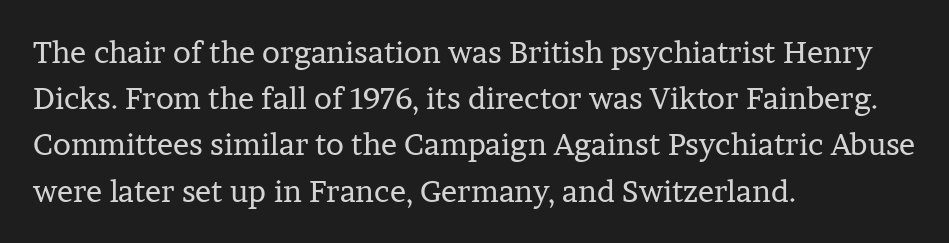
Reading down the column, the eye jumps a familiar distance to each next line. Vertical strokes here are truly vertical. Vertical stems look standard width or narrower in stroke. Notice how the passage keeps a crisp vertical edge on the left only. The letters carry serifs — small finishing strokes at the ends of their stems. Short note: letters normally spaced.
